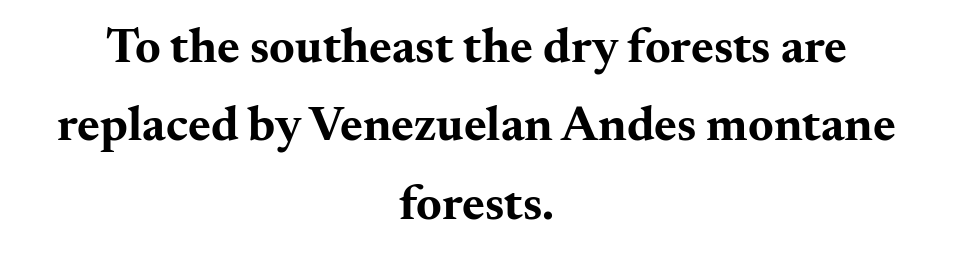
Has an underline been added? It has not. The passage shown has conventional tracking throughout. Baseline-to-baseline distance is the conventional proportion of letter height. Students, this is bold: see how much ink each stroke carries.
